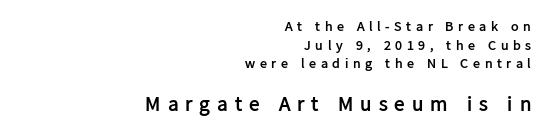
Q: Is the text bold? A: Yes.
Q: Is the text italic (slanted)? A: No, it is upright.
Q: Is the text underlined? A: No.
Q: How is the paragraph aligned? A: Right-aligned.
Q: Is the spacing between letters normal or unusually wide? A: Unusually wide.
Q: Is the spacing between lines tight, normal or loose? A: Normal.
Q: Which block of text is set in a larger size, the first (top) or the second (bottom)? A: The second (bottom) one.
